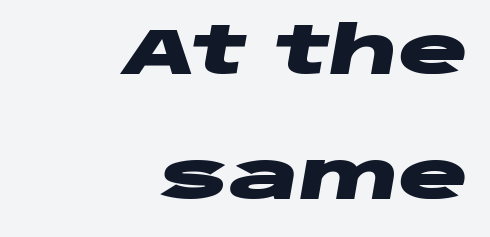
The image shows 65 px heavy, wide type, italic (leaning right); set right-aligned, loose line spacing (1.92x), normal letter spacing, not underlined; low stroke contrast and a large x-height.
